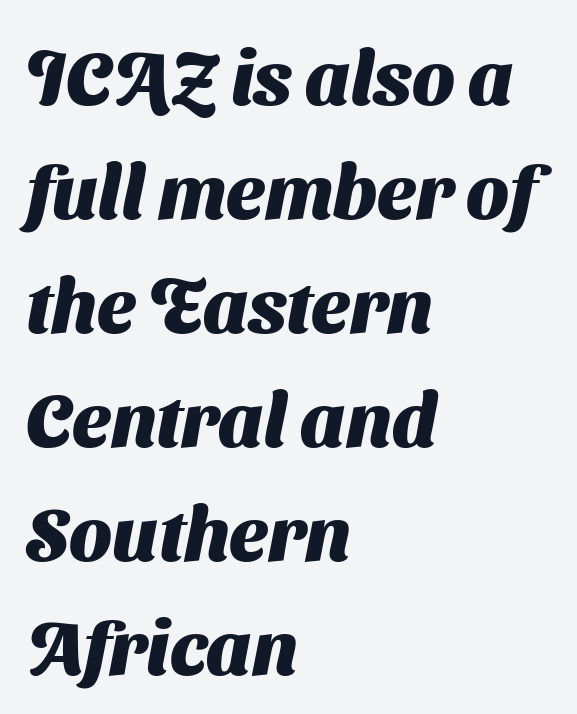
Q: Is the text bold? A: Yes.
Q: Is the typeface a serif or a sans-serif typeface? A: Sans-serif.
Q: Is the text underlined? A: No.
Q: How is the paragraph aligned? A: Left-aligned.
Q: Is the spacing between letters normal or unusually wide? A: Normal.
Q: Is the spacing between lines tight, normal or loose? A: Normal.
Q: Width (condensed, normal, or wide)? A: Normal.
Q: Stroke contrast? A: Medium.
Q: x-height? A: Medium.
Q: Monospaced? A: No.
